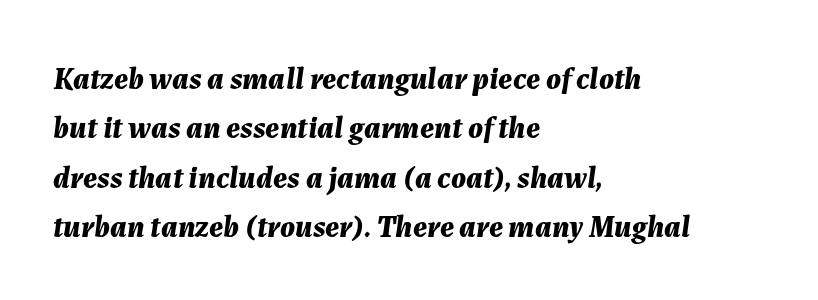
The image shows 31 px bold type, italic (leaning right); set left-aligned, normal line spacing (1.59x), normal letter spacing, not underlined; medium stroke contrast and a medium x-height.
